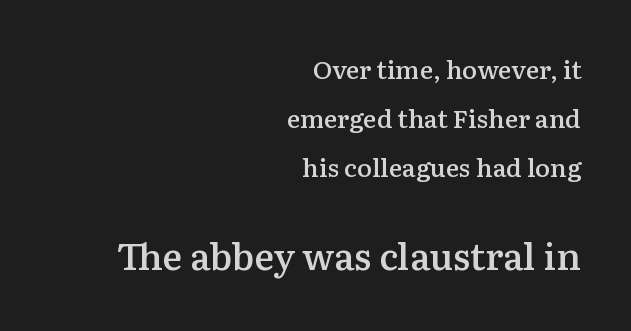
Q: Is the text bold? A: Semi-bold.
Q: Is the text italic (slanted)? A: No, it is upright.
Q: Is the typeface a serif or a sans-serif typeface? A: Serif.
Q: Is the text underlined? A: No.
Q: How is the paragraph aligned? A: Right-aligned.
Q: Is the spacing between letters normal or unusually wide? A: Normal.
Q: Is the spacing between lines tight, normal or loose? A: Loose.
Q: Which block of text is set in a larger size, the first (top) or the second (bottom)? A: The second (bottom) one.
Q: Width (condensed, normal, or wide)? A: Normal.
Q: Stroke contrast? A: Medium.
Q: x-height? A: Medium.
Q: Monospaced? A: No.
